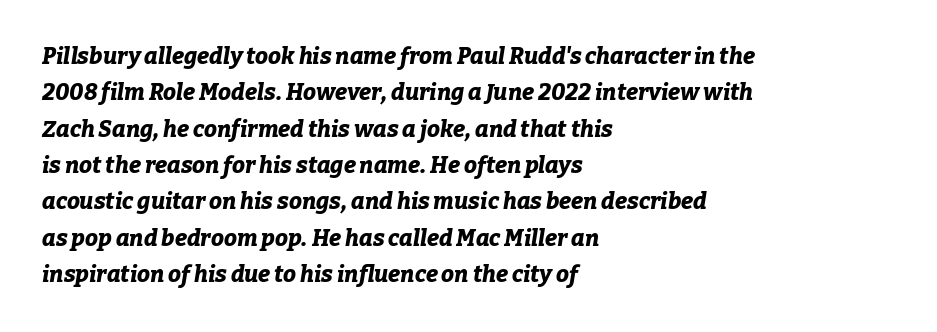
Q: Is the text bold? A: Yes.
Q: Is the text italic (slanted)? A: Yes, it leans right by about 9 degrees.
Q: Is the text underlined? A: No.
Q: How is the paragraph aligned? A: Left-aligned.
Q: Is the spacing between letters normal or unusually wide? A: Normal.
Q: Is the spacing between lines tight, normal or loose? A: Normal.
